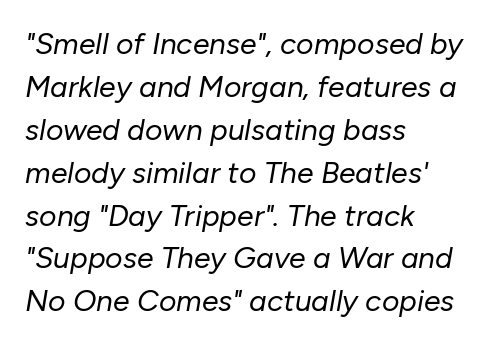
{"italic": "yes", "lean": "right", "slant_degrees": 10, "bold": "no", "weight": "regular", "width": "normal", "stroke_contrast": "low", "x_height": "medium", "monospaced": "no", "underline": "no", "align": "left", "line_spacing": "normal", "line_spacing_ratio": 1.43, "letter_spacing": "normal", "letter_spacing_em": 0.0, "glyph_px": 30}
